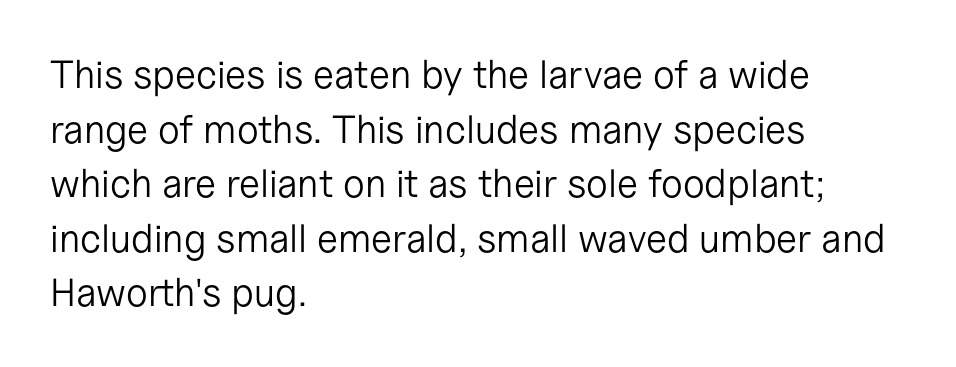
Q: Is the text bold? A: No.
Q: Is the text italic (slanted)? A: No, it is upright.
Q: Is the typeface a serif or a sans-serif typeface? A: Sans-serif.
Q: Is the text underlined? A: No.
Q: How is the paragraph aligned? A: Left-aligned.
Q: Is the spacing between letters normal or unusually wide? A: Normal.
Q: Is the spacing between lines tight, normal or loose? A: Normal.
Q: Width (condensed, normal, or wide)? A: Normal.
Q: Stroke contrast? A: Low.
Q: x-height? A: Medium.
Q: Monospaced? A: No.
